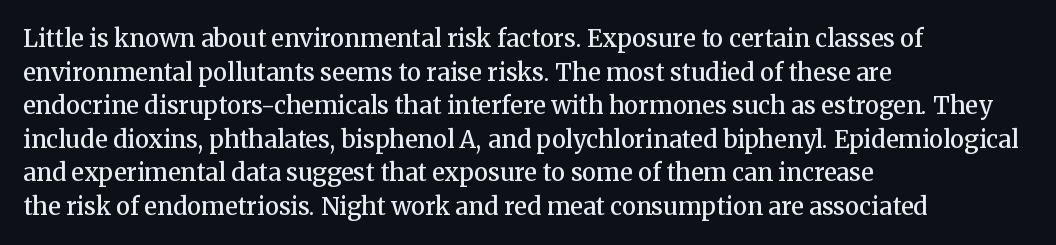
The image shows 24 px text type, upright; set left-aligned, normal line spacing (1.4x), normal letter spacing, not underlined.
